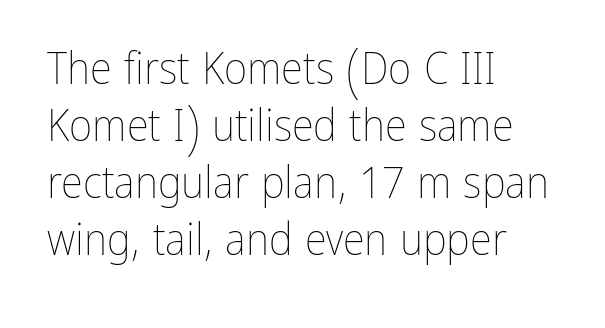
{"italic": "no", "bold": "no", "weight": "thin", "width": "condensed", "stroke_contrast": "low", "x_height": "medium", "monospaced": "no", "underline": "no", "align": "left", "line_spacing": "normal", "line_spacing_ratio": 1.27, "letter_spacing": "normal", "letter_spacing_em": 0.0, "glyph_px": 45}
